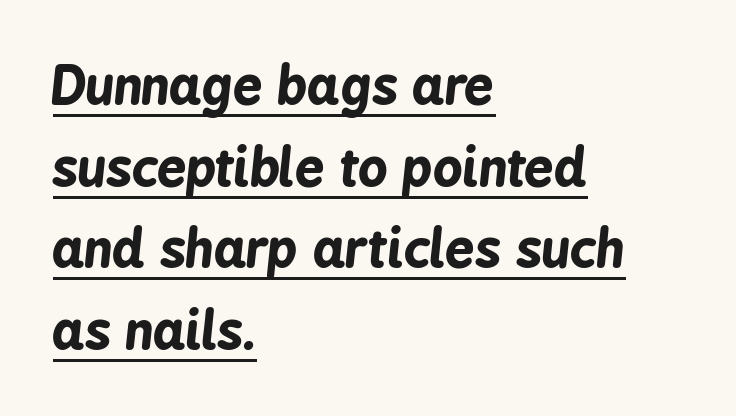
The image shows 52 px bold, condensed type, italic (leaning right); set left-aligned, normal line spacing (1.57x), normal letter spacing, underlined; low stroke contrast and a medium x-height.
